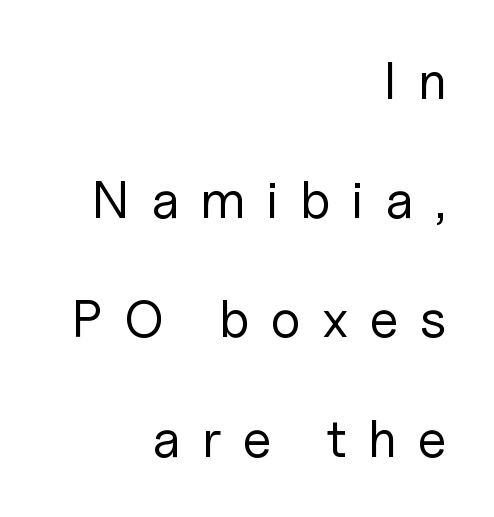
Q: Is the text bold? A: No.
Q: Is the text italic (slanted)? A: No, it is upright.
Q: Is the typeface a serif or a sans-serif typeface? A: Sans-serif.
Q: Is the text underlined? A: No.
Q: How is the paragraph aligned? A: Right-aligned.
Q: Is the spacing between letters normal or unusually wide? A: Unusually wide.
Q: Is the spacing between lines tight, normal or loose? A: Loose.
Q: Width (condensed, normal, or wide)? A: Normal.
Q: Stroke contrast? A: Low.
Q: x-height? A: Medium.
Q: Monospaced? A: No.
